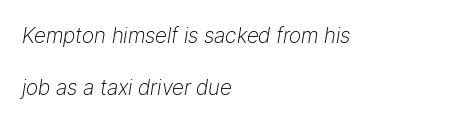
The image shows 21 px text type, italic (leaning right); set left-aligned, loose line spacing (2.49x), normal letter spacing, not underlined.
